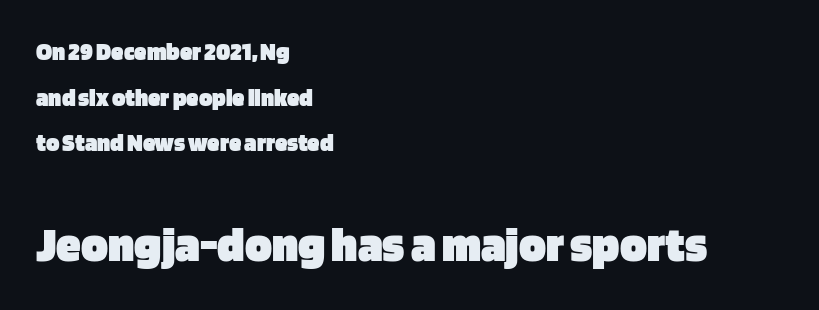
Q: Is the text bold? A: Yes.
Q: Is the text italic (slanted)? A: No, it is upright.
Q: Is the typeface a serif or a sans-serif typeface? A: Sans-serif.
Q: Is the text underlined? A: No.
Q: How is the paragraph aligned? A: Left-aligned.
Q: Is the spacing between letters normal or unusually wide? A: Normal.
Q: Which block of text is set in a larger size, the first (top) or the second (bottom)? A: The second (bottom) one.
Q: Width (condensed, normal, or wide)? A: Normal.
Q: Stroke contrast? A: Low.
Q: x-height? A: Large.
Q: Monospaced? A: No.
